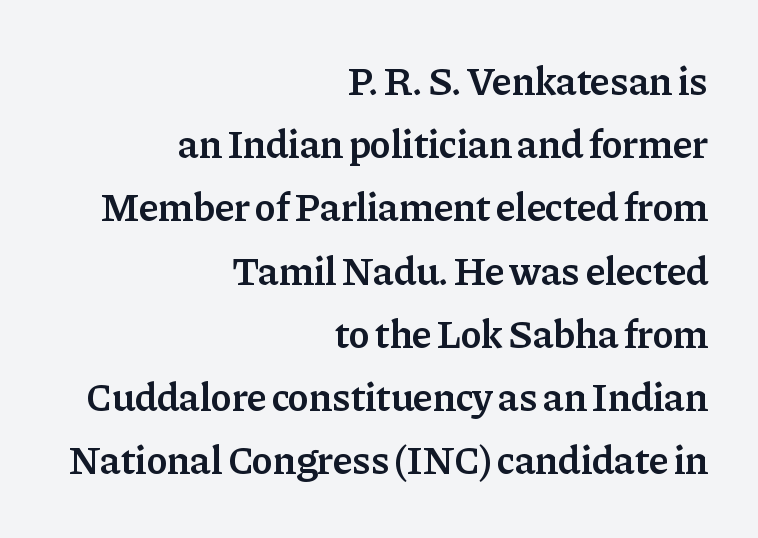
The image shows 40 px semibold serif type, upright; set right-aligned, normal line spacing (1.58x), normal letter spacing, not underlined; low stroke contrast and a medium x-height.
